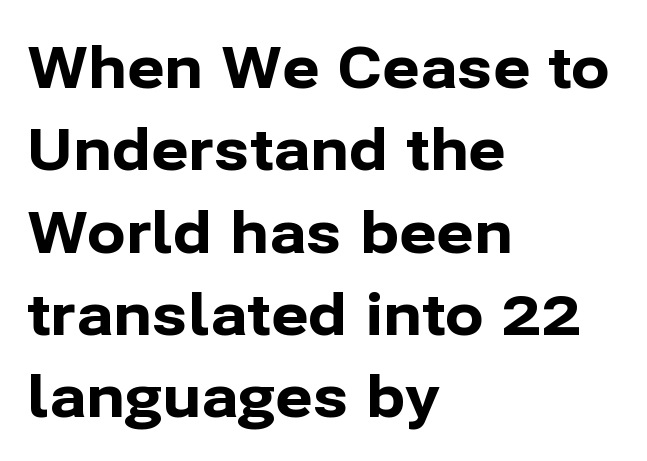
I'd call this a sans setting — the letters go barefoot. Characters follow at the spacing the type designer built in. I'd describe the lettering as bold — thick and assertive. Every row of glyphs begins at an identical x-position on the left.
